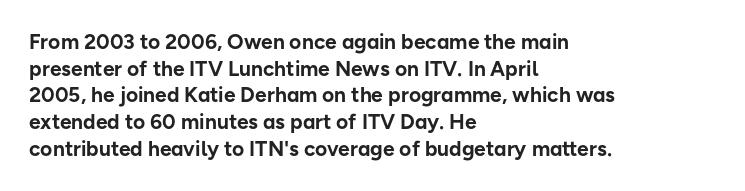
Q: Is the text bold? A: Yes.
Q: Is the text italic (slanted)? A: No, it is upright.
Q: Is the text underlined? A: No.
Q: How is the paragraph aligned? A: Left-aligned.
Q: Is the spacing between letters normal or unusually wide? A: Normal.
Q: Is the spacing between lines tight, normal or loose? A: Normal.
